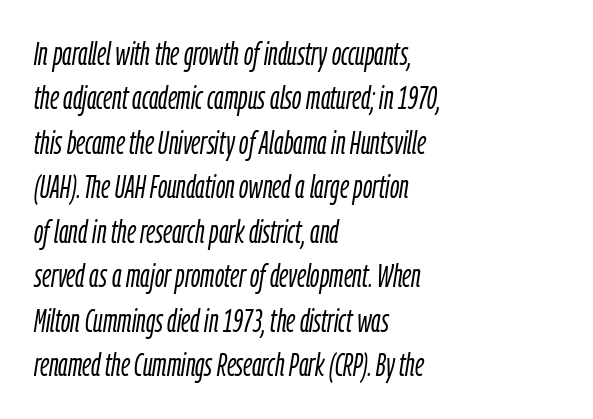
{"italic": "yes", "lean": "right", "slant_degrees": 9, "bold": "no", "weight": "light", "width": "condensed", "stroke_contrast": "low", "x_height": "medium", "monospaced": "no", "underline": "no", "align": "left", "line_spacing": "normal", "line_spacing_ratio": 1.39, "letter_spacing": "normal", "letter_spacing_em": 0.0, "glyph_px": 32}
